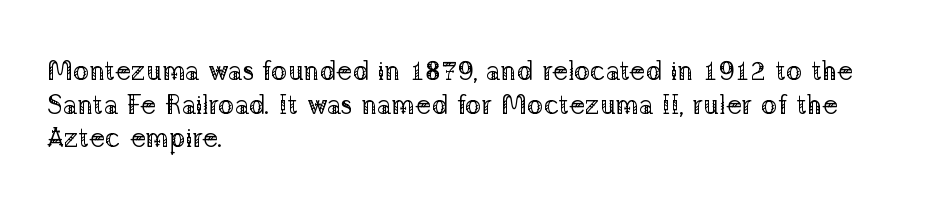
The image shows 27 px text type, upright; set left-aligned, normal line spacing (1.25x), normal letter spacing, not underlined.
